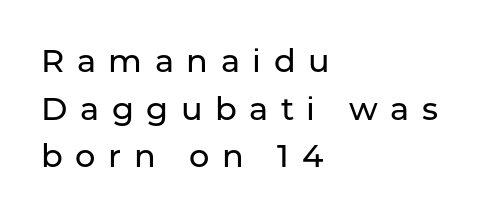
{"serif": "no", "italic": "no", "width": "normal", "stroke_contrast": "low", "x_height": "medium", "monospaced": "no", "underline": "no", "align": "left", "line_spacing": "normal", "line_spacing_ratio": 1.49, "letter_spacing": "wide", "letter_spacing_em": 0.39, "glyph_px": 32}
